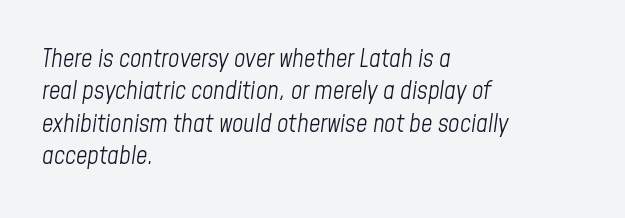
The image shows 25 px text type, italic (leaning right); set left-aligned, normal line spacing (1.3x), normal letter spacing, not underlined.
